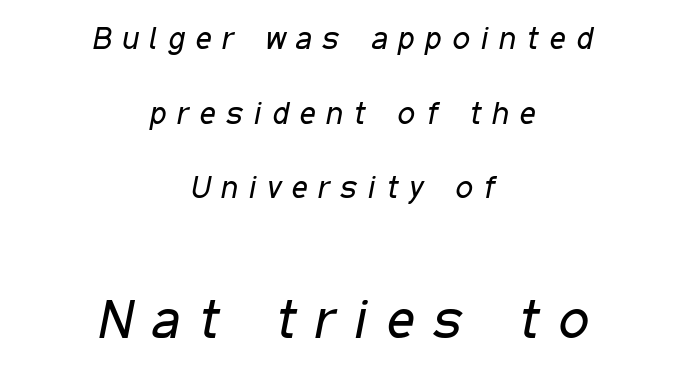
The image shows 54 px regular-weight, condensed type, italic (leaning right); set centered, loose line spacing (2.41x), unusually wide letter spacing (+0.35 em), not underlined; the second (bottom) block is 1.74x larger; low stroke contrast and a medium x-height.
